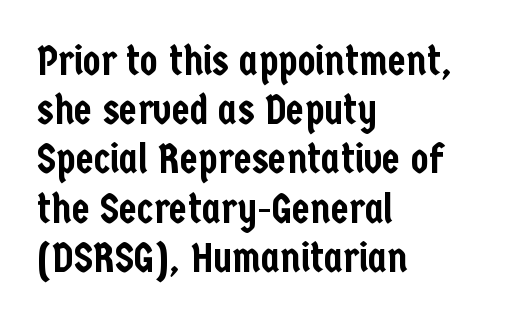
{"serif": "no", "italic": "no", "width": "condensed", "stroke_contrast": "low", "x_height": "medium", "monospaced": "no", "underline": "no", "align": "left", "line_spacing_ratio": 1.2, "letter_spacing": "normal", "letter_spacing_em": 0.0, "glyph_px": 41}
